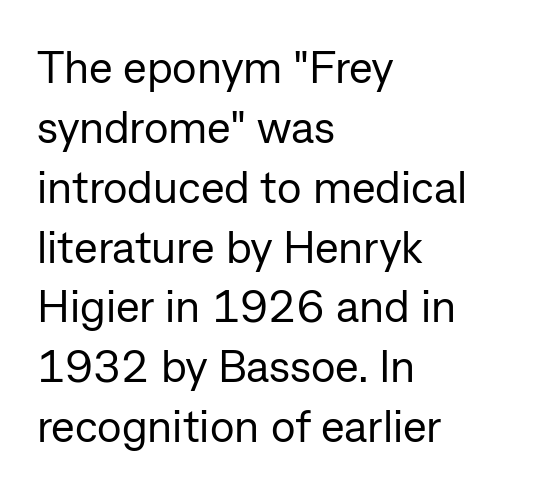
The image shows 45 px regular-weight sans-serif type, upright; set left-aligned, normal line spacing (1.33x), normal letter spacing, not underlined; low stroke contrast and a medium x-height.
